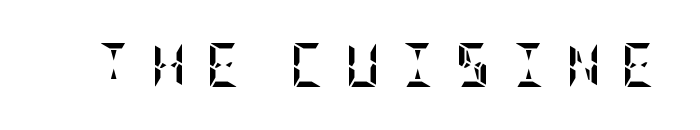
{"italic": "no", "bold": "yes", "weight": "semibold", "width": "condensed", "stroke_contrast": "low", "x_height": "large", "underline": "no", "letter_spacing": "wide", "letter_spacing_em": 0.44, "glyph_px": 44}
